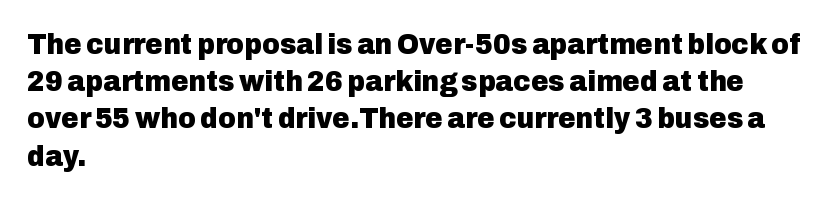
Q: Is the text bold? A: Yes.
Q: Is the text italic (slanted)? A: No, it is upright.
Q: Is the typeface a serif or a sans-serif typeface? A: Sans-serif.
Q: Is the text underlined? A: No.
Q: How is the paragraph aligned? A: Left-aligned.
Q: Is the spacing between letters normal or unusually wide? A: Normal.
Q: Width (condensed, normal, or wide)? A: Normal.
Q: Stroke contrast? A: Low.
Q: x-height? A: Medium.
Q: Monospaced? A: No.
